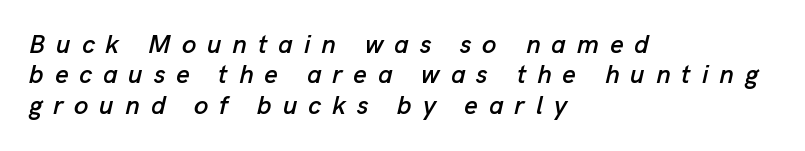
Q: Is the text italic (slanted)? A: Yes, it leans right by about 13 degrees.
Q: Is the text underlined? A: No.
Q: How is the paragraph aligned? A: Left-aligned.
Q: Is the spacing between letters normal or unusually wide? A: Unusually wide.
